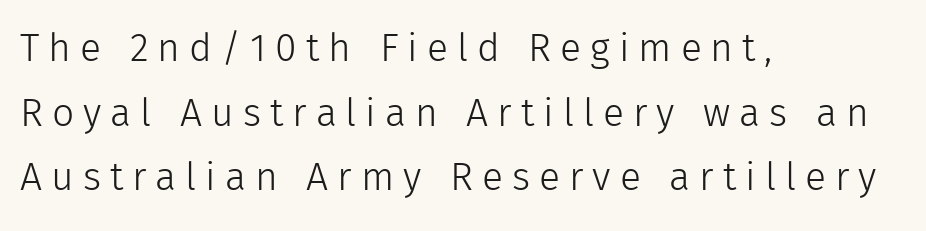
Descender tails drop into unmarked territory. In terms of letterform style, serifs are entirely absent. The weight would be labelled regular, book, light, or lighter still. Italic: no, the glyphs are upright roman. Short and long lines alike share a common starting point at left. This sample uses expanded letter spacing, leaving extra air between glyphs.
